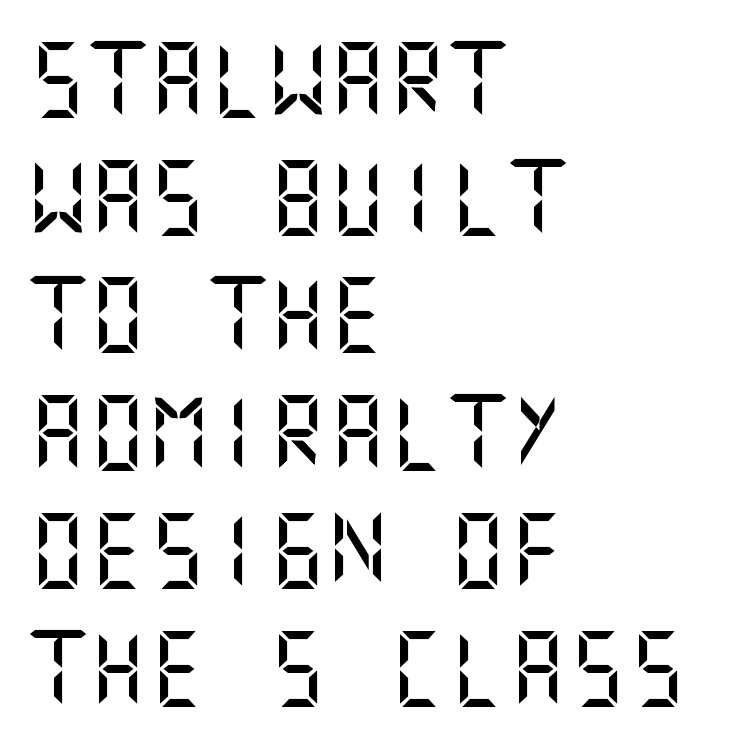
Q: Is the text italic (slanted)? A: No, it is upright.
Q: Is the typeface a serif or a sans-serif typeface? A: Sans-serif.
Q: Is the text underlined? A: No.
Q: How is the paragraph aligned? A: Left-aligned.
Q: Is the spacing between letters normal or unusually wide? A: Normal.
Q: Is the spacing between lines tight, normal or loose? A: Normal.
Q: Width (condensed, normal, or wide)? A: Normal.
Q: Stroke contrast? A: Medium.
Q: x-height? A: Large.
